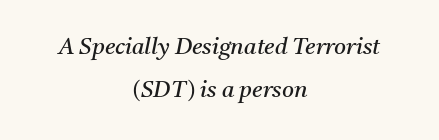
{"italic": "yes", "lean": "right", "slant_degrees": 11, "bold": "no", "underline": "no", "align": "center", "line_spacing_ratio": 1.89, "letter_spacing": "normal", "letter_spacing_em": 0.0, "glyph_px": 23}
